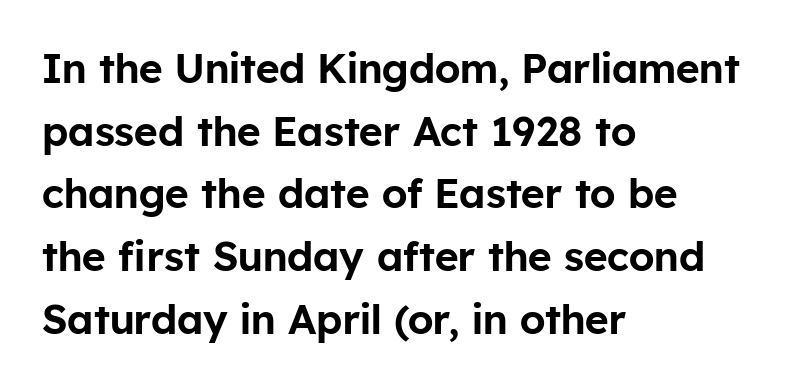
The image shows 41 px sans-serif type, upright; set left-aligned, normal line spacing (1.53x), normal letter spacing, not underlined; low stroke contrast and a medium x-height.
